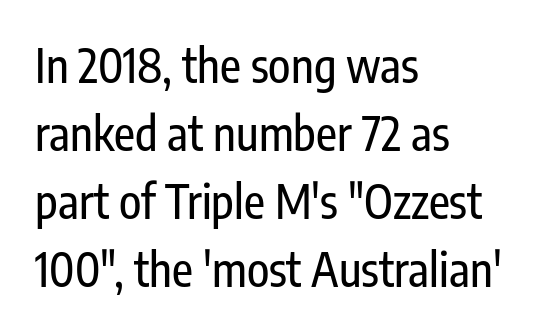
Q: Is the text italic (slanted)? A: No, it is upright.
Q: Is the typeface a serif or a sans-serif typeface? A: Sans-serif.
Q: Is the text underlined? A: No.
Q: How is the paragraph aligned? A: Left-aligned.
Q: Is the spacing between letters normal or unusually wide? A: Normal.
Q: Is the spacing between lines tight, normal or loose? A: Normal.
Q: Width (condensed, normal, or wide)? A: Condensed.
Q: Stroke contrast? A: Low.
Q: x-height? A: Medium.
Q: Monospaced? A: No.
